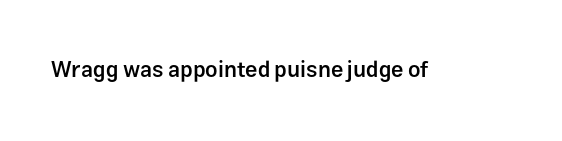
There is no visible air inserted between adjacent glyphs. The characters look somewhat weighty, a semibold short of true bold. Check the space under the baseline: it is left empty. Ascenders rise straight up at ninety degrees.
